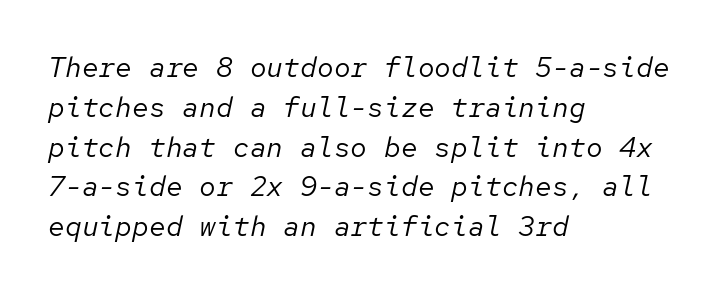
The image shows 28 px regular-weight type, italic (leaning right), monospaced; set left-aligned, normal line spacing (1.42x), normal letter spacing, not underlined; low stroke contrast and a medium x-height.
